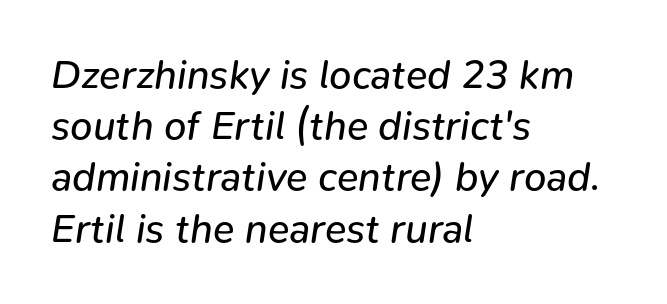
Q: Is the text bold? A: No.
Q: Is the text italic (slanted)? A: Yes, it leans right by about 9 degrees.
Q: Is the text underlined? A: No.
Q: How is the paragraph aligned? A: Left-aligned.
Q: Is the spacing between letters normal or unusually wide? A: Normal.
Q: Is the spacing between lines tight, normal or loose? A: Normal.
Q: Width (condensed, normal, or wide)? A: Normal.
Q: Stroke contrast? A: Low.
Q: x-height? A: Medium.
Q: Monospaced? A: No.
